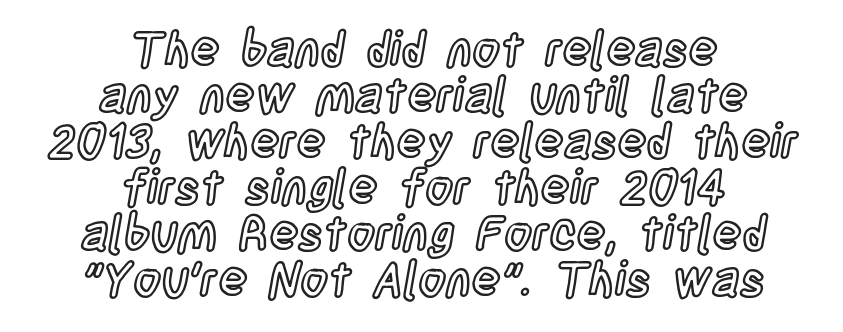
Q: Is the text italic (slanted)? A: Yes.
Q: Is the text underlined? A: No.
Q: How is the paragraph aligned? A: Centered.
Q: Is the spacing between letters normal or unusually wide? A: Normal.
Q: Is the spacing between lines tight, normal or loose? A: Tight.
Q: Width (condensed, normal, or wide)? A: Condensed.
Q: x-height? A: Large.
Q: Monospaced? A: No.
